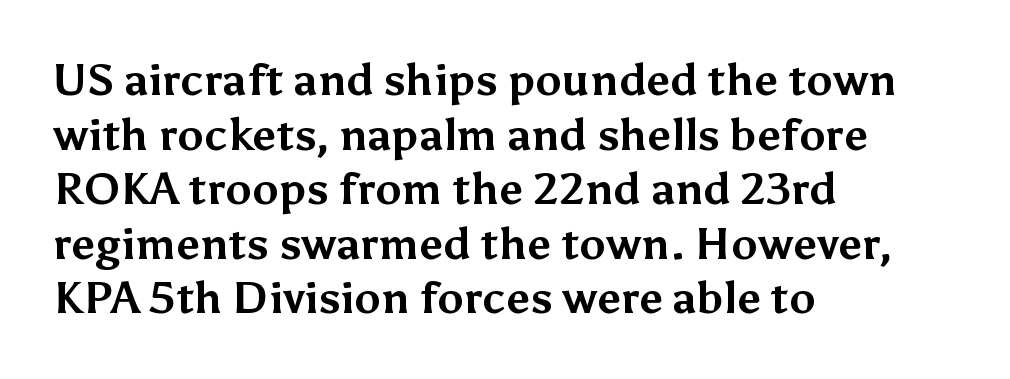
{"serif": "no", "italic": "no", "bold": "yes", "weight": "bold", "width": "normal", "stroke_contrast": "medium", "x_height": "medium", "monospaced": "no", "underline": "no", "align": "left", "line_spacing_ratio": 1.24, "letter_spacing": "normal", "letter_spacing_em": 0.0, "glyph_px": 44}
